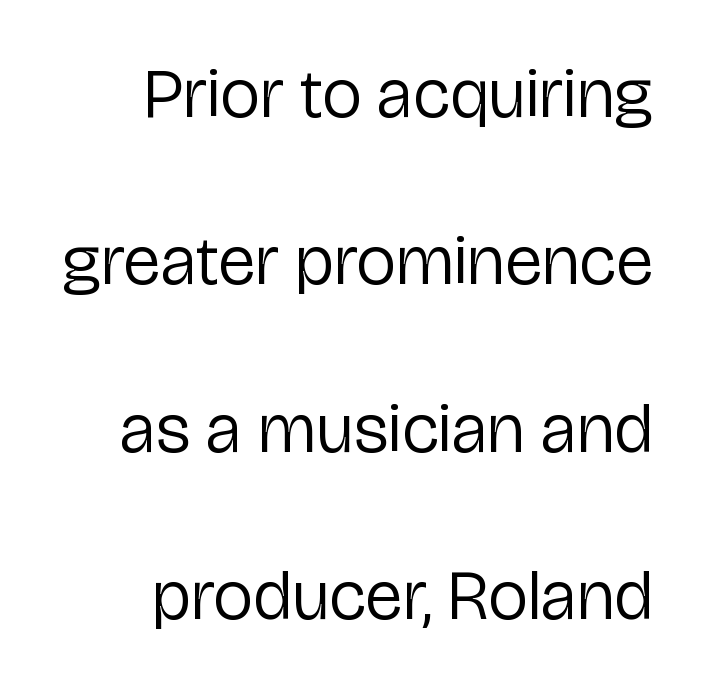
The image shows 70 px regular-weight sans-serif type, upright; set right-aligned, loose line spacing (2.39x), normal letter spacing, not underlined; low stroke contrast and a medium x-height.
